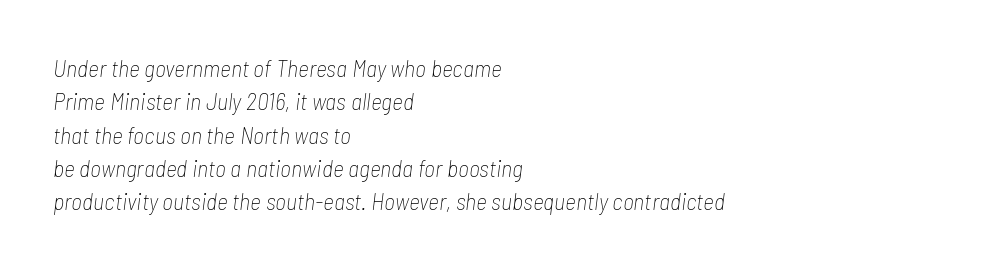
Q: Is the text bold? A: No.
Q: Is the text italic (slanted)? A: Yes, it leans right by about 7 degrees.
Q: Is the text underlined? A: No.
Q: How is the paragraph aligned? A: Left-aligned.
Q: Is the spacing between letters normal or unusually wide? A: Normal.
Q: Is the spacing between lines tight, normal or loose? A: Normal.
